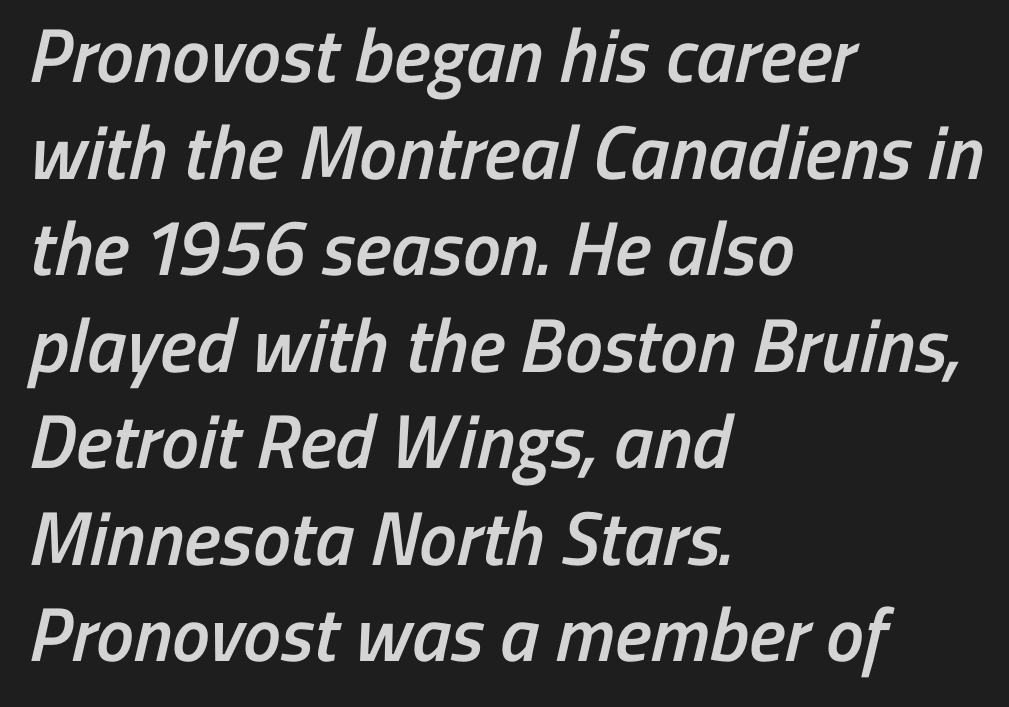
Observe the ordinary spacing: letters are neighbours, not strangers. Heft: intermediate — a semibold. Nobody drew a line under any word here. Students, observe: this is what conventionally led text looks like. Horizontal alignment here is leftward, the default for most running prose. Nothing sits at the stroke ends, so this counts as sans-serif.
